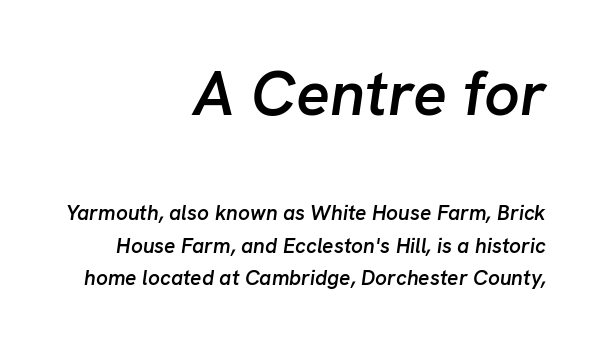
Q: Is the text bold? A: Semi-bold.
Q: Is the text italic (slanted)? A: Yes, it leans right by about 8 degrees.
Q: Is the text underlined? A: No.
Q: How is the paragraph aligned? A: Right-aligned.
Q: Is the spacing between letters normal or unusually wide? A: Normal.
Q: Is the spacing between lines tight, normal or loose? A: Normal.
Q: Which block of text is set in a larger size, the first (top) or the second (bottom)? A: The first (top) one.
Q: Width (condensed, normal, or wide)? A: Normal.
Q: Stroke contrast? A: Low.
Q: x-height? A: Medium.
Q: Monospaced? A: No.
